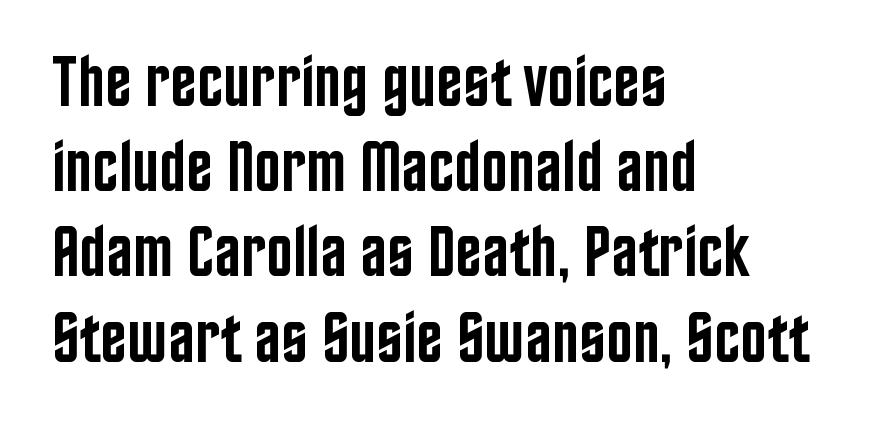
{"serif": "no", "italic": "no", "bold": "semi", "weight": "semibold", "width": "condensed", "stroke_contrast": "low", "x_height": "large", "monospaced": "no", "underline": "no", "align": "left", "line_spacing_ratio": 1.2, "letter_spacing": "normal", "letter_spacing_em": 0.0, "glyph_px": 71}
